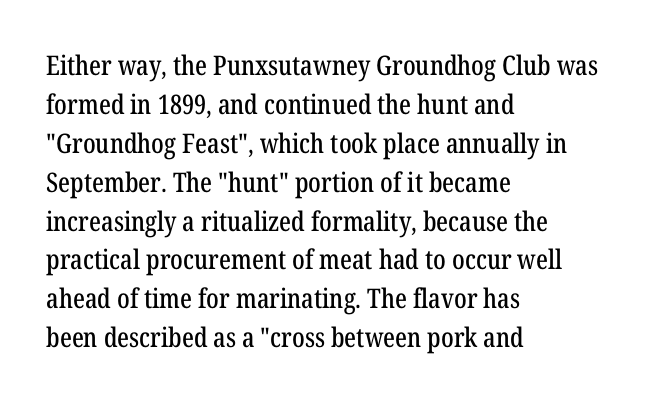
{"italic": "no", "underline": "no", "align": "left", "line_spacing": "normal", "line_spacing_ratio": 1.44, "letter_spacing": "normal", "letter_spacing_em": 0.0, "glyph_px": 27}
